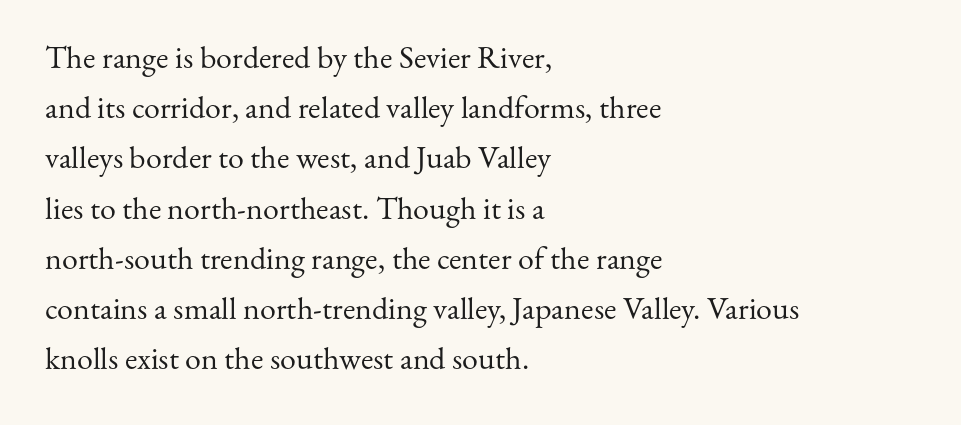
{"serif": "yes", "italic": "no", "bold": "no", "weight": "regular", "width": "normal", "stroke_contrast": "medium", "x_height": "small", "monospaced": "no", "underline": "no", "align": "left", "line_spacing": "normal", "line_spacing_ratio": 1.57, "letter_spacing": "normal", "letter_spacing_em": 0.0, "glyph_px": 32}
